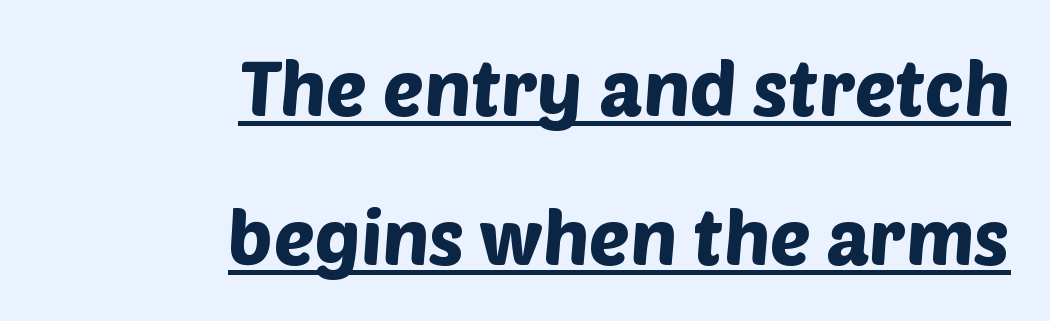
The image shows 76 px sans-serif type; set right-aligned, loose line spacing (1.96x), normal letter spacing, underlined; low stroke contrast and a large x-height.
